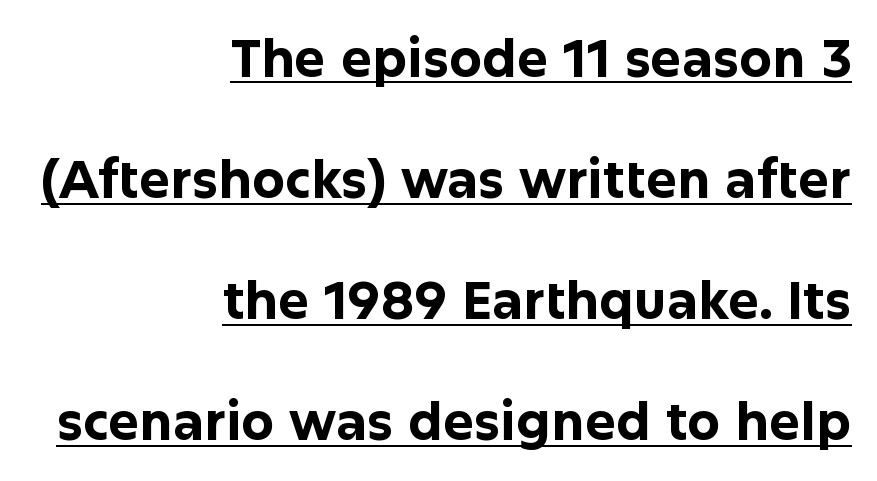
{"serif": "no", "italic": "no", "bold": "yes", "weight": "bold", "width": "normal", "stroke_contrast": "low", "x_height": "medium", "monospaced": "no", "underline": "yes", "align": "right", "line_spacing": "loose", "line_spacing_ratio": 2.33, "letter_spacing": "normal", "letter_spacing_em": 0.0, "glyph_px": 52}
